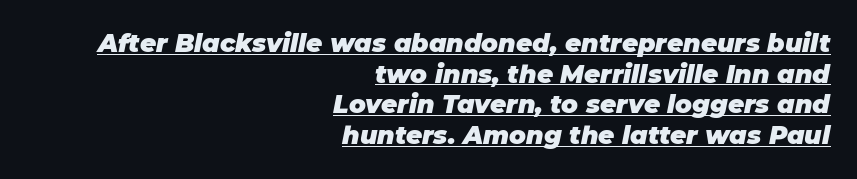
The image shows 25 px bold type, italic (leaning right); set right-aligned, line spacing 1.23x, normal letter spacing, underlined.
